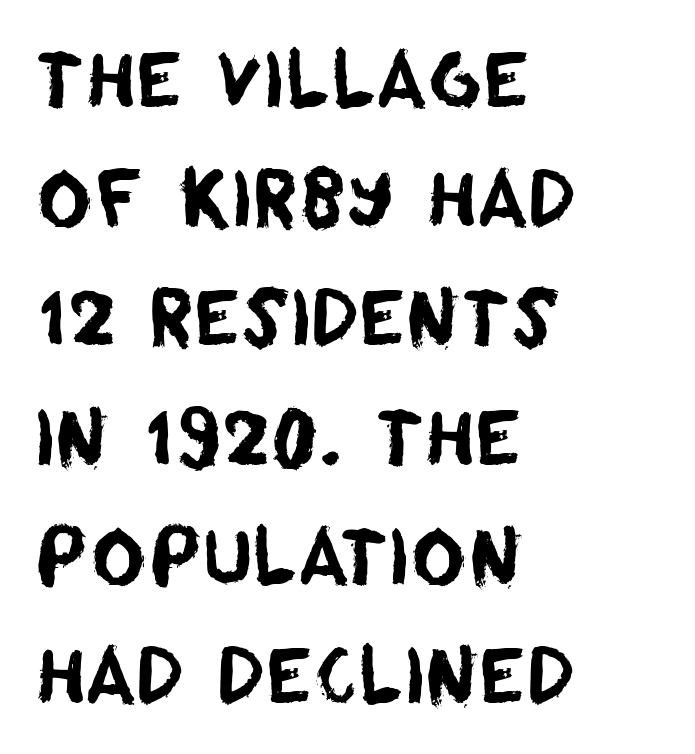
The image shows 75 px sans-serif type; set left-aligned, normal line spacing (1.59x), normal letter spacing, not underlined; low stroke contrast and a large x-height.
